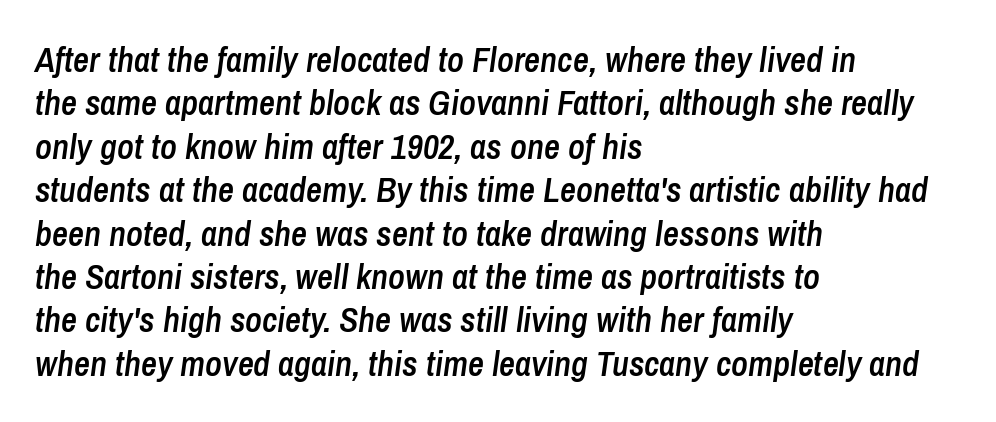
The image shows 35 px semibold, condensed type, italic (leaning right); set left-aligned, line spacing 1.24x, normal letter spacing, not underlined; low stroke contrast and a medium x-height.
